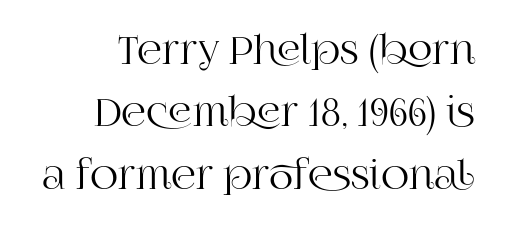
Q: Is the text italic (slanted)? A: No, it is upright.
Q: Is the typeface a serif or a sans-serif typeface? A: Serif.
Q: Is the text underlined? A: No.
Q: Is the spacing between letters normal or unusually wide? A: Normal.
Q: Is the spacing between lines tight, normal or loose? A: Normal.
Q: Width (condensed, normal, or wide)? A: Normal.
Q: Stroke contrast? A: High.
Q: x-height? A: Large.
Q: Monospaced? A: No.
